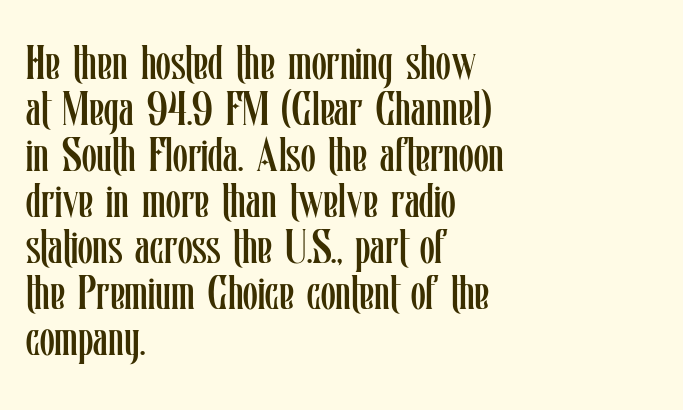
The image shows 48 px regular-weight, condensed type, upright; set left-aligned, tight line spacing (0.96x), normal letter spacing, not underlined; low stroke contrast and a medium x-height.
